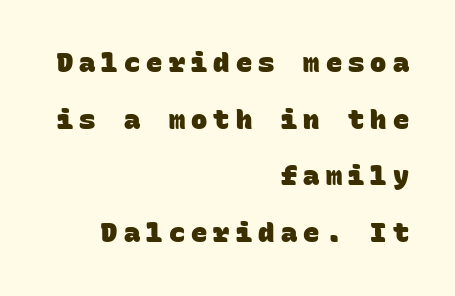
{"bold": "yes", "underline": "no", "align": "right", "line_spacing": "loose", "line_spacing_ratio": 2.1, "letter_spacing": "wide", "letter_spacing_em": 0.23, "glyph_px": 27}
